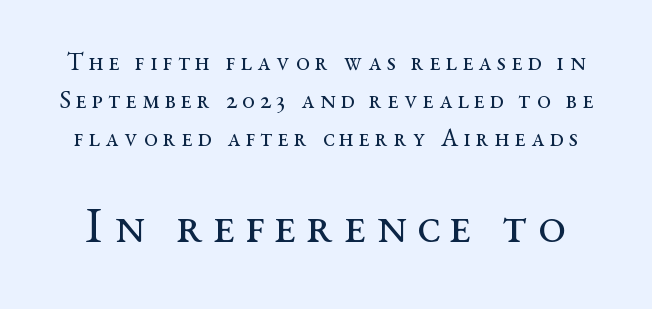
{"serif": "yes", "italic": "no", "bold": "no", "weight": "regular", "width": "wide", "stroke_contrast": "medium", "x_height": "medium", "monospaced": "no", "underline": "no", "line_spacing": "normal", "line_spacing_ratio": 1.52, "letter_spacing": "wide", "letter_spacing_em": 0.21, "larger_block": "second", "size_ratio": 2.0, "glyph_px": 50}
